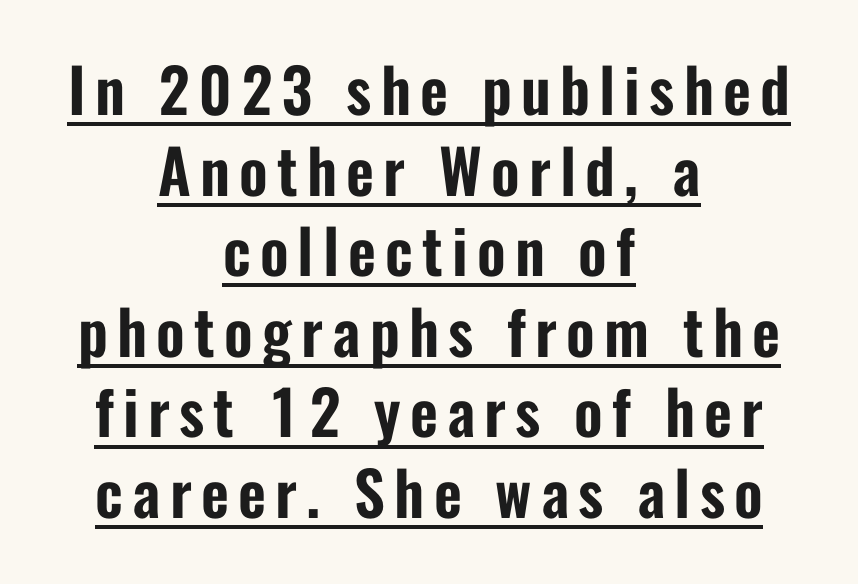
Here the designer chose a conventional face with non-uniform glyph widths. Normally led — the rows are evenly, conventionally spaced. The sample's only ornament is a line tracing under the words. Is this a sans? Yes — the strokes have no serifs.
